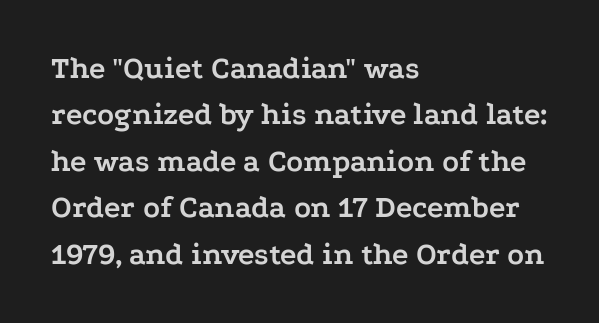
Q: Is the text bold? A: Yes.
Q: Is the text italic (slanted)? A: No, it is upright.
Q: Is the typeface a serif or a sans-serif typeface? A: Serif.
Q: Is the text underlined? A: No.
Q: How is the paragraph aligned? A: Left-aligned.
Q: Is the spacing between letters normal or unusually wide? A: Normal.
Q: Is the spacing between lines tight, normal or loose? A: Normal.
Q: Width (condensed, normal, or wide)? A: Wide.
Q: Stroke contrast? A: Low.
Q: x-height? A: Medium.
Q: Monospaced? A: No.
